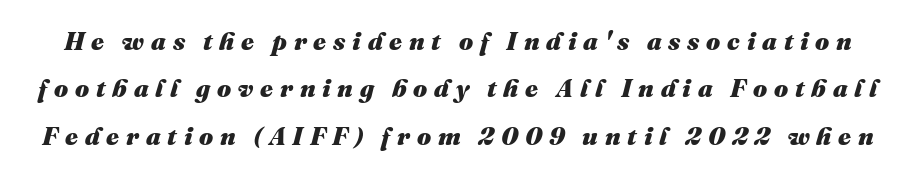
Q: Is the text bold? A: Yes.
Q: Is the text italic (slanted)? A: Yes, it leans right by about 16 degrees.
Q: Is the text underlined? A: No.
Q: Is the spacing between letters normal or unusually wide? A: Unusually wide.
Q: Is the spacing between lines tight, normal or loose? A: Loose.
